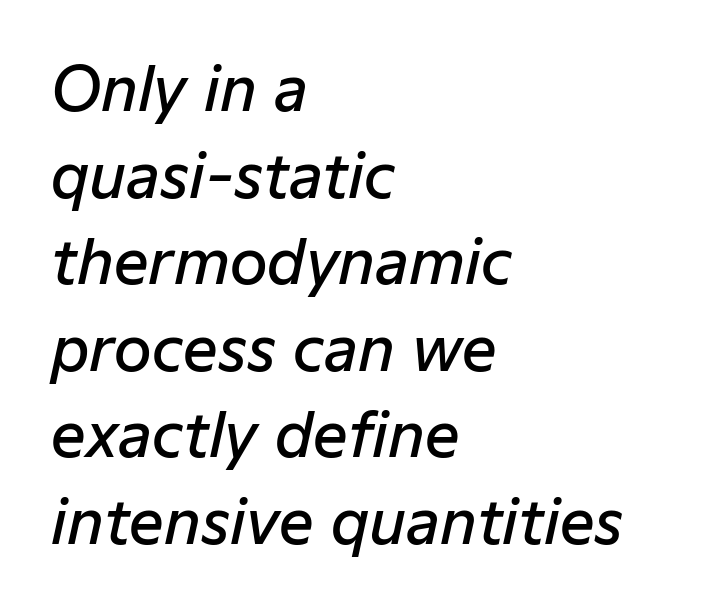
Q: Is the text bold? A: Semi-bold.
Q: Is the text italic (slanted)? A: Yes, it leans right by about 12 degrees.
Q: Is the text underlined? A: No.
Q: How is the paragraph aligned? A: Left-aligned.
Q: Is the spacing between letters normal or unusually wide? A: Normal.
Q: Is the spacing between lines tight, normal or loose? A: Normal.
Q: Width (condensed, normal, or wide)? A: Normal.
Q: Stroke contrast? A: Low.
Q: x-height? A: Medium.
Q: Monospaced? A: No.
